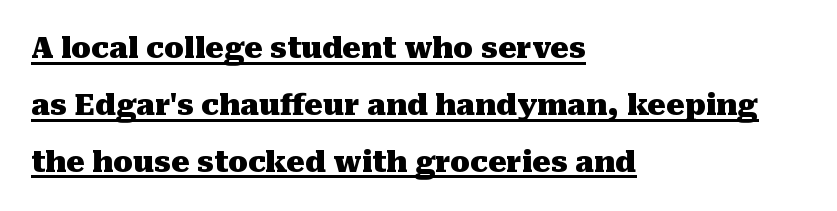
{"serif": "yes", "italic": "no", "bold": "yes", "weight": "heavy", "width": "normal", "stroke_contrast": "medium", "x_height": "medium", "monospaced": "no", "underline": "yes", "align": "left", "line_spacing": "loose", "line_spacing_ratio": 1.96, "letter_spacing": "normal", "letter_spacing_em": 0.0, "glyph_px": 29}
